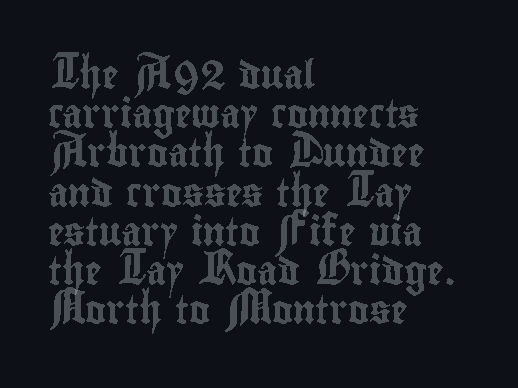
Think of a printed novel: that variable character pitch is what you see here. Each line starts at the same left margin while the right side varies. Has an underline been added? It has not. The rows are spaced the way most documents space them. Rendered with straight, roman letterforms. The passage shown has conventional tracking throughout.
